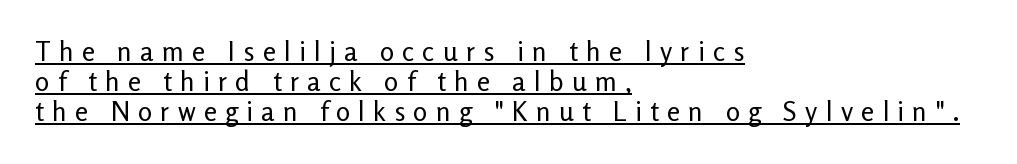
Q: Is the text bold? A: No.
Q: Is the text italic (slanted)? A: No, it is upright.
Q: Is the text underlined? A: Yes.
Q: How is the paragraph aligned? A: Left-aligned.
Q: Is the spacing between letters normal or unusually wide? A: Unusually wide.
Q: Is the spacing between lines tight, normal or loose? A: Tight.
